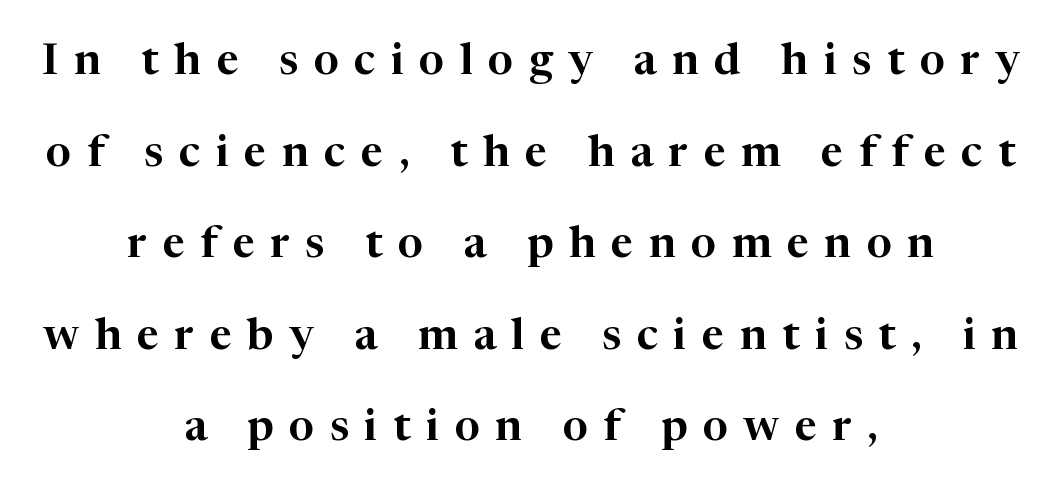
Q: Is the text italic (slanted)? A: No, it is upright.
Q: Is the typeface a serif or a sans-serif typeface? A: Serif.
Q: Is the text underlined? A: No.
Q: How is the paragraph aligned? A: Centered.
Q: Is the spacing between letters normal or unusually wide? A: Unusually wide.
Q: Is the spacing between lines tight, normal or loose? A: Loose.
Q: Width (condensed, normal, or wide)? A: Normal.
Q: Stroke contrast? A: High.
Q: x-height? A: Medium.
Q: Monospaced? A: No.
